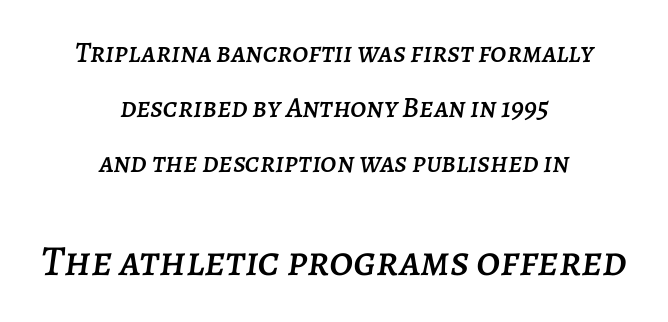
The image shows 43 px text type, italic (leaning right); set centered, line spacing 1.89x, normal letter spacing, not underlined; the second (bottom) block is 1.48x larger; low stroke contrast and a large x-height.
